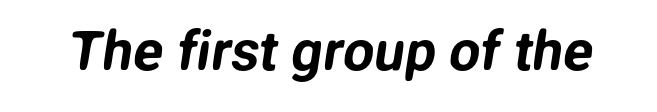
Stroke terminals: plain, sans-serif. The glyphs are unaccompanied by any horizontal stroke below them. The gaps between neighbouring characters are ordinary and unremarkable. Each letter keeps its own natural width here, so spacing adapts to shape.
